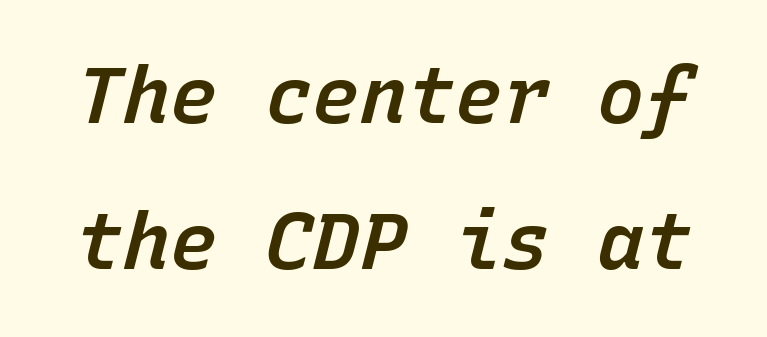
Q: Is the text bold? A: Semi-bold.
Q: Is the text italic (slanted)? A: Yes, it leans right by about 15 degrees.
Q: Is the text underlined? A: No.
Q: Is the spacing between letters normal or unusually wide? A: Normal.
Q: Width (condensed, normal, or wide)? A: Normal.
Q: Stroke contrast? A: Low.
Q: x-height? A: Medium.
Q: Monospaced? A: Yes.
